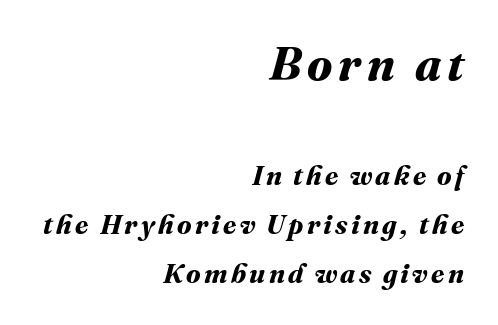
Q: Is the text bold? A: Yes.
Q: Is the text underlined? A: No.
Q: How is the paragraph aligned? A: Right-aligned.
Q: Which block of text is set in a larger size, the first (top) or the second (bottom)? A: The first (top) one.
Q: Width (condensed, normal, or wide)? A: Normal.
Q: Stroke contrast? A: Medium.
Q: x-height? A: Medium.
Q: Monospaced? A: No.
